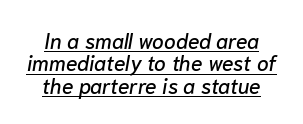
This sample carries an underscore along the baseline area. The whole block is typeset with a tilt. The designer dialed line spacing down below the default. There is no visible air inserted between adjacent glyphs.
